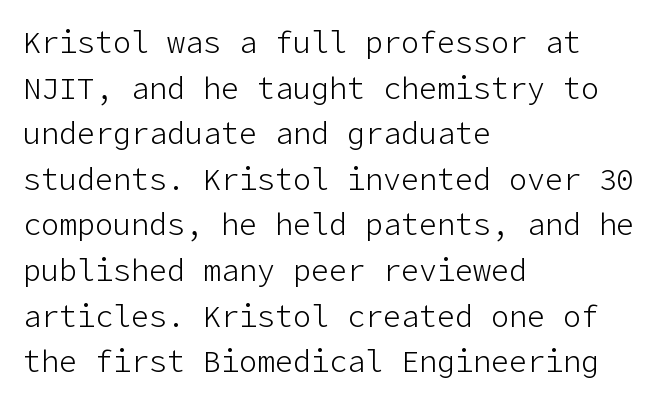
Has an underline been added? It has not. You can tell from the bare stems that sans-serif type was used. Leading matches the norm, producing a regular column. Short note: letters normally spaced. The paragraph has a hard left edge and a soft right edge. The strokes carry an ordinary text weight at most.
